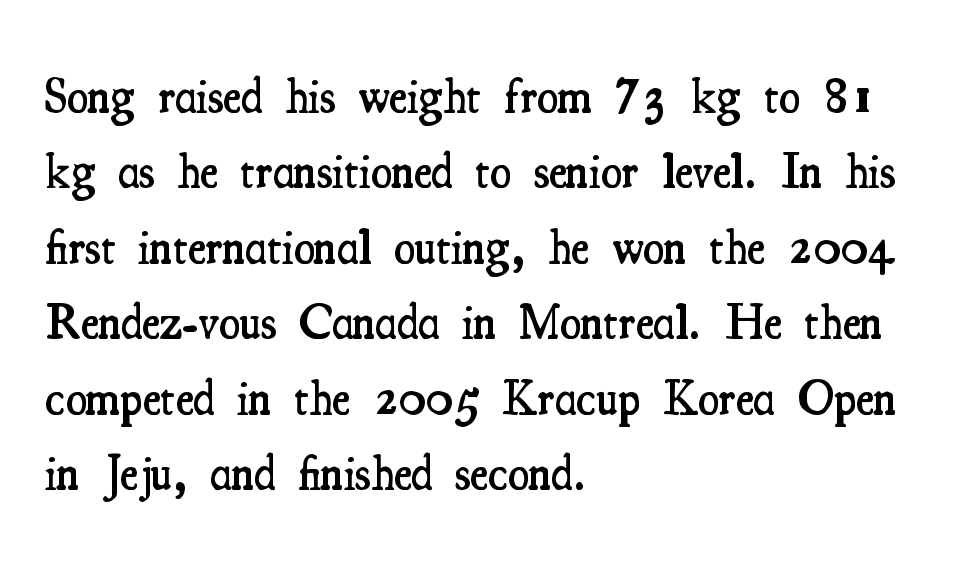
Varying glyph widths throughout — classic text-font behaviour. Visually the block forms a straight wall on the left and a jagged coastline on the right. Does the type have serifs? Yes, each stem ends in a small foot. Do the letters lean? They stand straight.
